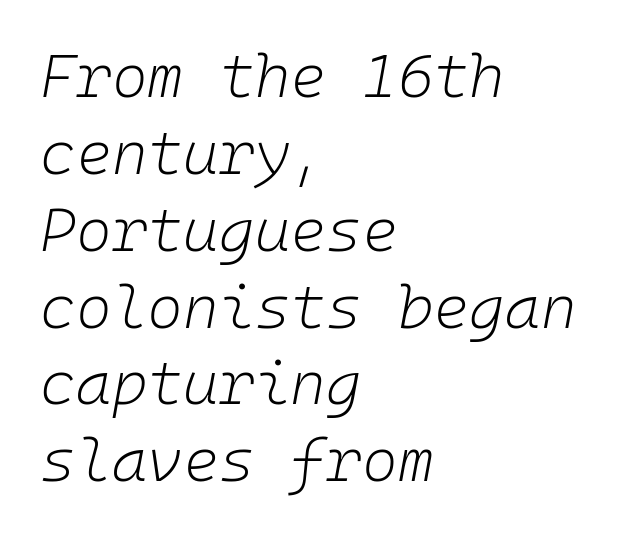
{"italic": "yes", "lean": "right", "slant_degrees": 10, "bold": "no", "weight": "light", "width": "normal", "stroke_contrast": "low", "x_height": "medium", "monospaced": "yes", "underline": "no", "align": "left", "line_spacing": "normal", "line_spacing_ratio": 1.26, "letter_spacing": "normal", "letter_spacing_em": 0.0, "glyph_px": 61}
